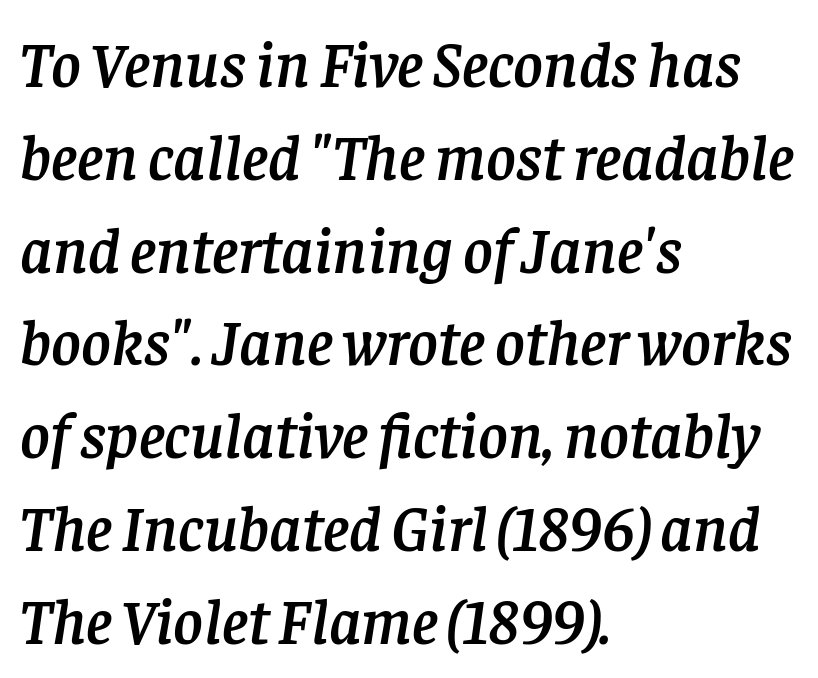
The image shows 64 px serif type, italic (leaning right); set left-aligned, normal line spacing (1.45x), normal letter spacing, not underlined; low stroke contrast and a large x-height.
